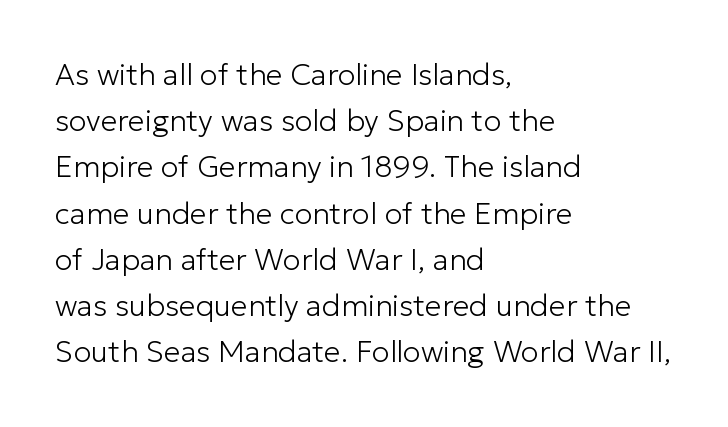
Q: Is the text bold? A: No.
Q: Is the text italic (slanted)? A: No, it is upright.
Q: Is the typeface a serif or a sans-serif typeface? A: Sans-serif.
Q: Is the text underlined? A: No.
Q: How is the paragraph aligned? A: Left-aligned.
Q: Is the spacing between letters normal or unusually wide? A: Normal.
Q: Is the spacing between lines tight, normal or loose? A: Normal.
Q: Width (condensed, normal, or wide)? A: Normal.
Q: Stroke contrast? A: Low.
Q: x-height? A: Medium.
Q: Monospaced? A: No.
